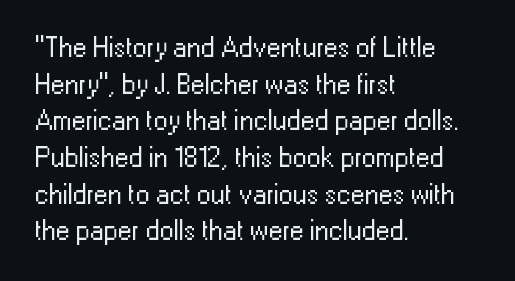
The image shows 28 px regular-weight sans-serif type, upright; set left-aligned, normal line spacing (1.31x), normal letter spacing, not underlined; low stroke contrast and a medium x-height.
